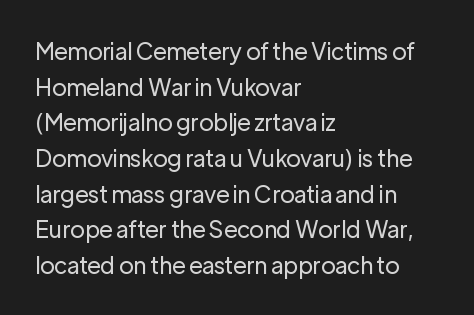
Q: Is the text bold? A: No.
Q: Is the text italic (slanted)? A: No, it is upright.
Q: Is the text underlined? A: No.
Q: How is the paragraph aligned? A: Left-aligned.
Q: Is the spacing between letters normal or unusually wide? A: Normal.
Q: Is the spacing between lines tight, normal or loose? A: Normal.
